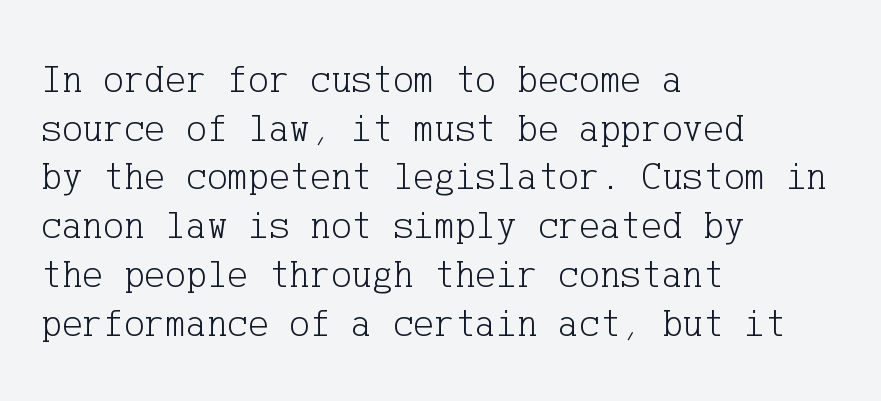
The image shows 39 px light serif type, upright; set left-aligned, normal line spacing (1.25x), normal letter spacing, not underlined; low stroke contrast and a medium x-height.
